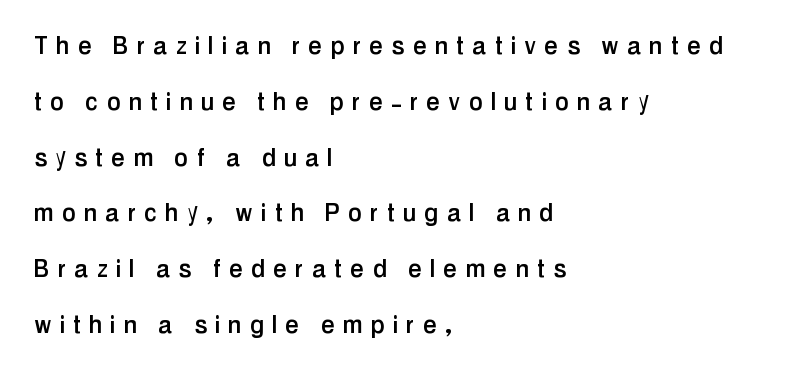
The lettering holds an erect, upright posture throughout. No feet cap the strokes, marking this as sans-serif type. Lines of text with bare space underneath. Substantial extra tracking has been applied to these lines. Looks like regular typesetting: each glyph gets only the width it needs.
